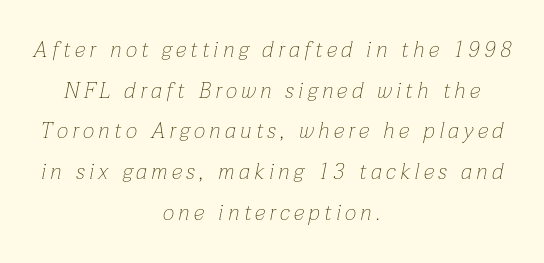
Q: Is the text bold? A: No.
Q: Is the text italic (slanted)? A: Yes, it leans right by about 12 degrees.
Q: Is the text underlined? A: No.
Q: How is the paragraph aligned? A: Centered.
Q: Is the spacing between letters normal or unusually wide? A: Unusually wide.
